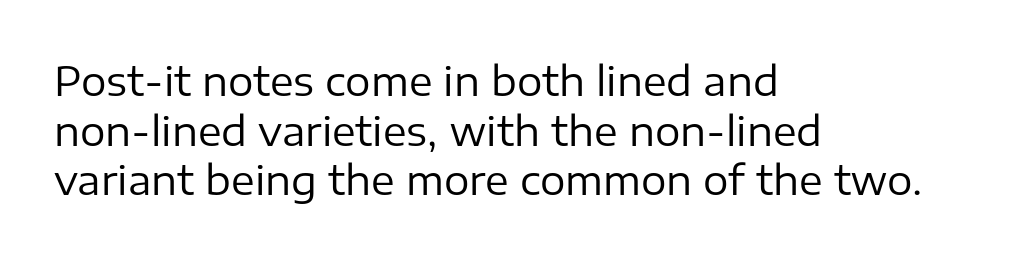
The image shows 40 px regular-weight sans-serif type, upright; set left-aligned, line spacing 1.24x, normal letter spacing, not underlined; low stroke contrast and a medium x-height.
